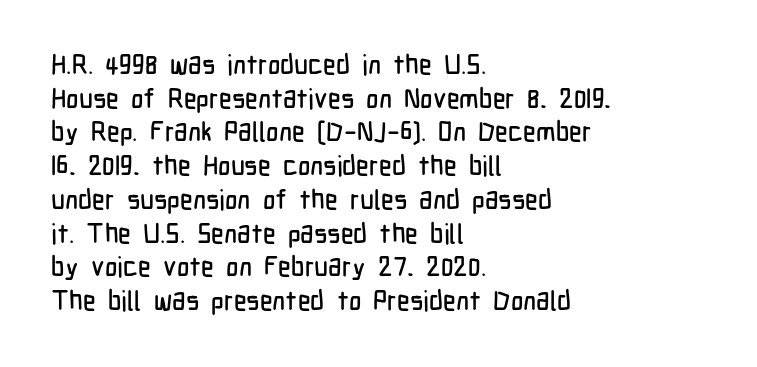
{"italic": "no", "underline": "no", "align": "left", "line_spacing": "normal", "line_spacing_ratio": 1.25, "letter_spacing": "normal", "letter_spacing_em": 0.0, "glyph_px": 27}
